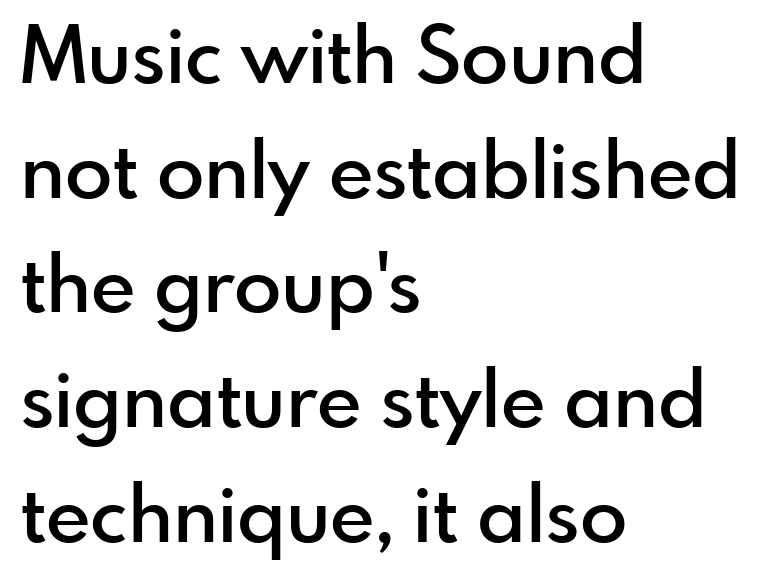
{"serif": "no", "italic": "no", "bold": "semi", "weight": "semibold", "width": "normal", "x_height": "small", "monospaced": "no", "underline": "no", "align": "left", "line_spacing": "normal", "line_spacing_ratio": 1.47, "letter_spacing": "normal", "letter_spacing_em": 0.0, "glyph_px": 78}
